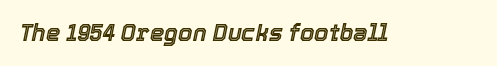
Q: Is the text italic (slanted)? A: Yes, it leans right by about 12 degrees.
Q: Is the text underlined? A: No.
Q: Is the spacing between letters normal or unusually wide? A: Normal.
